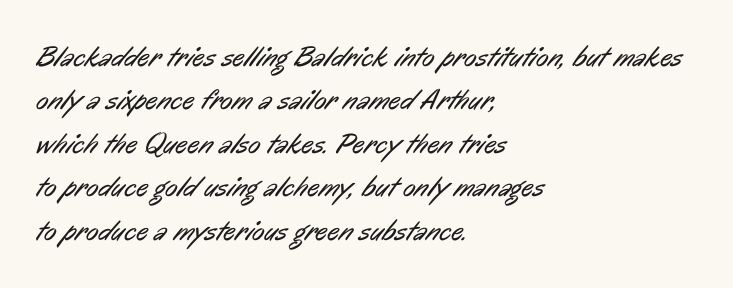
Q: Is the text bold? A: No.
Q: Is the typeface a serif or a sans-serif typeface? A: Sans-serif.
Q: Is the text underlined? A: No.
Q: How is the paragraph aligned? A: Left-aligned.
Q: Is the spacing between letters normal or unusually wide? A: Normal.
Q: Is the spacing between lines tight, normal or loose? A: Normal.
Q: Width (condensed, normal, or wide)? A: Condensed.
Q: Stroke contrast? A: Low.
Q: x-height? A: Medium.
Q: Monospaced? A: No.
